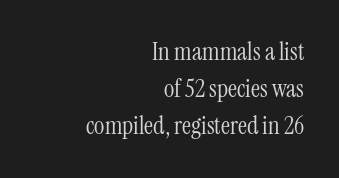
{"italic": "no", "bold": "no", "underline": "no", "align": "right", "line_spacing": "normal", "line_spacing_ratio": 1.49, "letter_spacing": "normal", "letter_spacing_em": 0.0, "glyph_px": 25}
